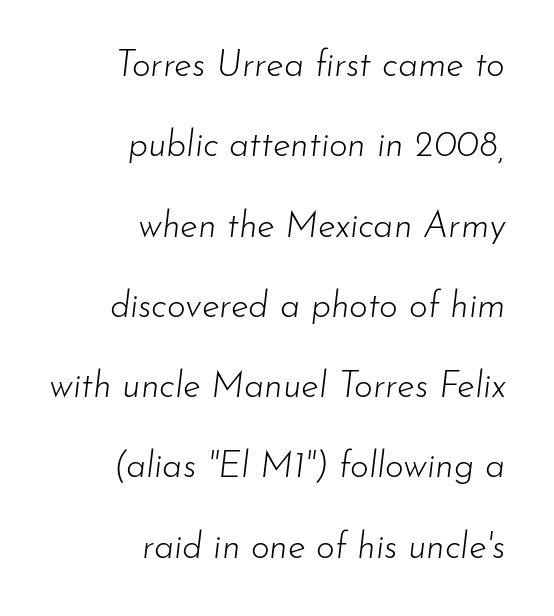
Q: Is the text bold? A: No.
Q: Is the text italic (slanted)? A: Yes, it leans right by about 7 degrees.
Q: Is the text underlined? A: No.
Q: How is the paragraph aligned? A: Right-aligned.
Q: Is the spacing between letters normal or unusually wide? A: Normal.
Q: Is the spacing between lines tight, normal or loose? A: Loose.
Q: Width (condensed, normal, or wide)? A: Normal.
Q: Stroke contrast? A: Low.
Q: x-height? A: Small.
Q: Monospaced? A: No.
